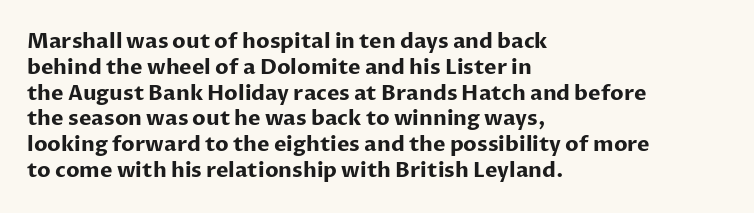
The image shows 21 px bold type, upright; set left-aligned, line spacing 1.23x, normal letter spacing, not underlined.
